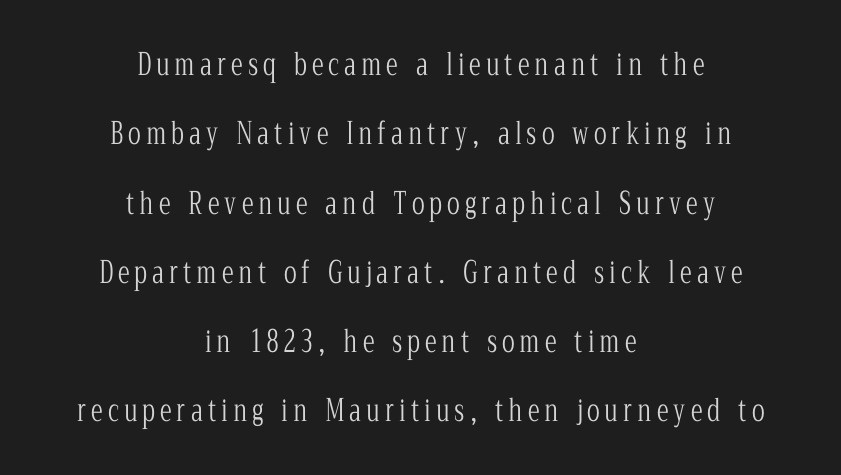
Observe the serifs anchoring each vertical stroke in this sample. In terms of leading, this rendering errs on the spacious side. Short and long lines alike share a common midpoint. These lines are rendered in a variable-pitch font. The axis of the letterforms is exactly vertical.
